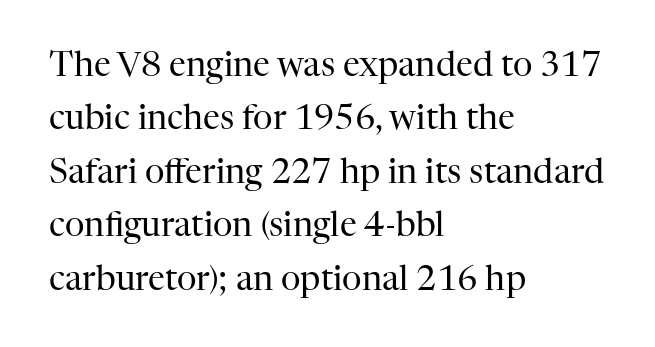
The image shows 34 px regular-weight serif type, upright; set left-aligned, normal line spacing (1.57x), normal letter spacing, not underlined; high stroke contrast and a medium x-height.
